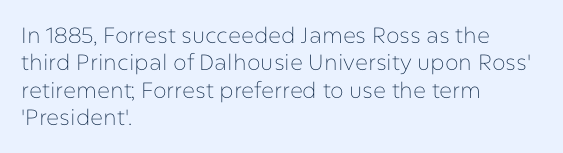
Counters stay open thanks to moderate or lighter strokes. All the whitespace from short lines collects on the right. Normally led — the rows are evenly, conventionally spaced. The glyphs are unaccompanied by any horizontal stroke below them.
